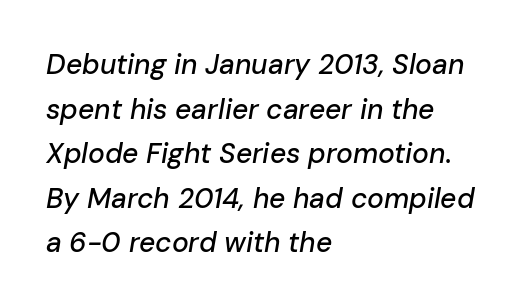
{"italic": "yes", "lean": "right", "slant_degrees": 10, "width": "normal", "stroke_contrast": "low", "x_height": "medium", "monospaced": "no", "underline": "no", "align": "left", "line_spacing": "normal", "line_spacing_ratio": 1.59, "letter_spacing": "normal", "letter_spacing_em": 0.0, "glyph_px": 28}
